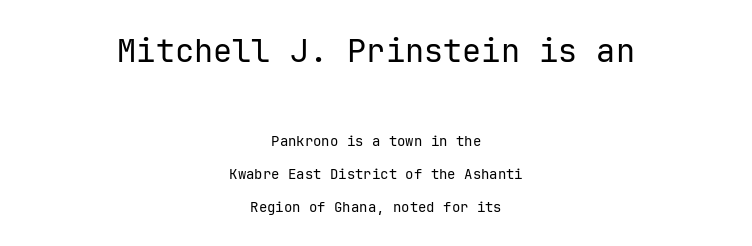
Tracking here is standard; glyphs follow each other at the usual distance. Weight: in the light-to-regular range. The designer gave the opening block more size than the closing block. The words here are not underlined. Students, observe: this is what heavily led, spacious text looks like.
